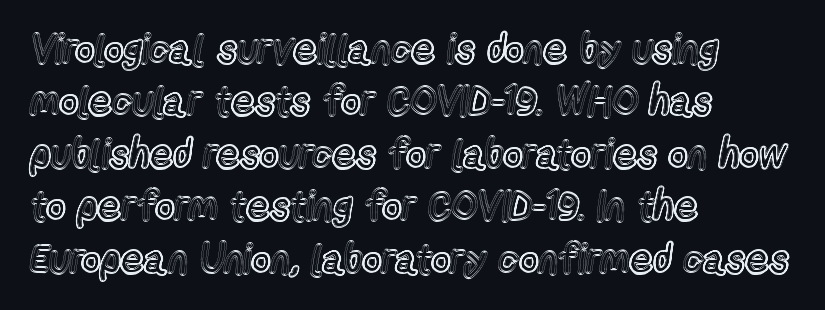
Looks like regular typesetting: each glyph gets only the width it needs. Layout note: lines flush left. Glyph-to-glyph distance matches everyday printed text. Type without underlining.
